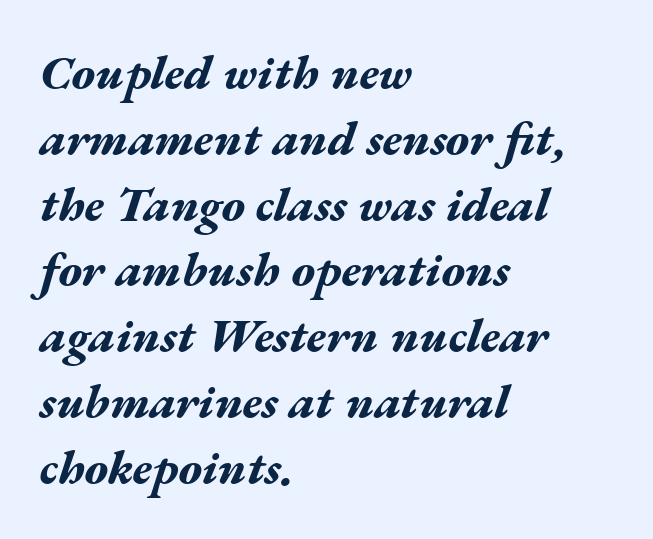
The image shows 48 px bold, wide type, italic (leaning right); set left-aligned, normal line spacing (1.37x), normal letter spacing, not underlined; medium stroke contrast and a medium x-height.
